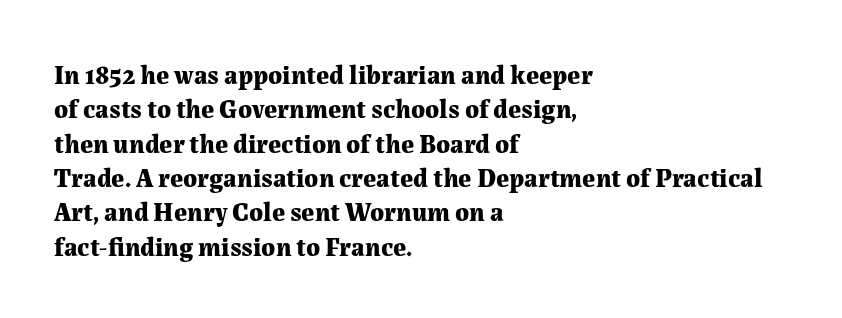
Q: Is the text bold? A: Yes.
Q: Is the text italic (slanted)? A: No, it is upright.
Q: Is the text underlined? A: No.
Q: How is the paragraph aligned? A: Left-aligned.
Q: Is the spacing between letters normal or unusually wide? A: Normal.
Q: Is the spacing between lines tight, normal or loose? A: Normal.
